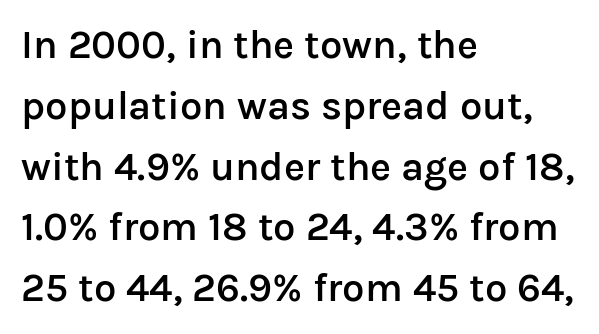
The gaps between neighbouring characters are ordinary and unremarkable. The paragraph has a hard left edge and a soft right edge. The glyphs are unaccompanied by any horizontal stroke below them. The rendering shows plain stroke endings on the letterforms — a sans-serif design.
